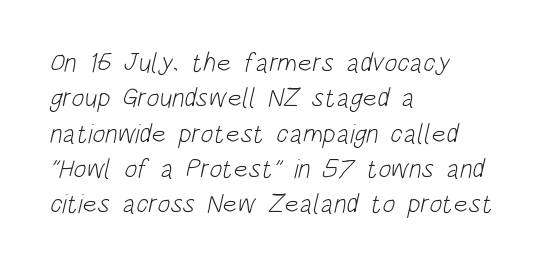
Words float on clear page, feet unadorned. Default kerning and tracking; the words read as compact shapes. Typeset ragged right — the left edge is the straight one. Bold? No — there's no thickening of the strokes. Evenly set lines give the paragraph a standard silhouette.
